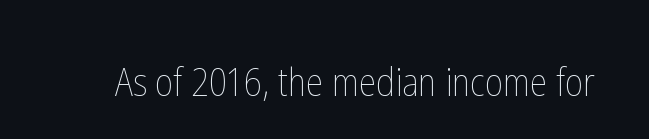
Bold? No — there's no thickening of the strokes. The letters stand upright; this is a roman face. The rendering uses natural spacing where letterforms have individual widths. Honestly, the letter spacing is just normal — you wouldn't notice it. Unmarked baselines from the first word to the last.
